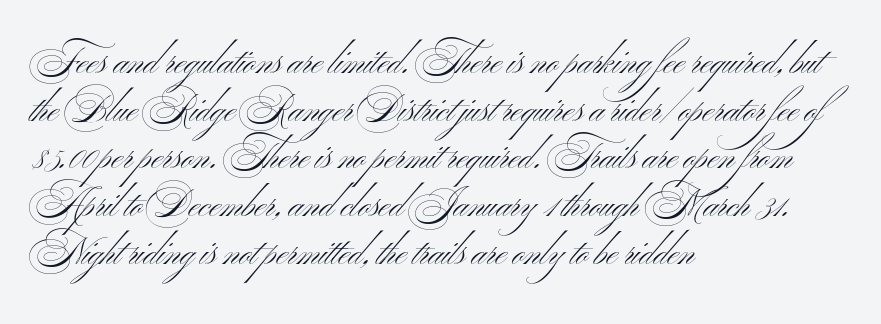
{"serif": "no", "bold": "no", "weight": "light", "width": "wide", "stroke_contrast": "medium", "x_height": "small", "monospaced": "no", "underline": "no", "align": "left", "line_spacing": "normal", "line_spacing_ratio": 1.29, "letter_spacing": "normal", "letter_spacing_em": 0.0, "glyph_px": 37}
